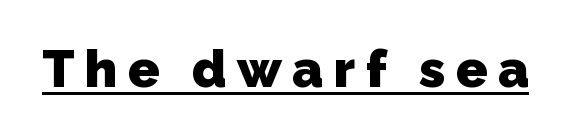
Looks like regular typesetting: each glyph gets only the width it needs. Students, note that the glyphs here are deliberately spaced far apart. The characters display no serif detailing; their extremities are plain. A continuous stroke trails under the words, as in a hyperlink.
